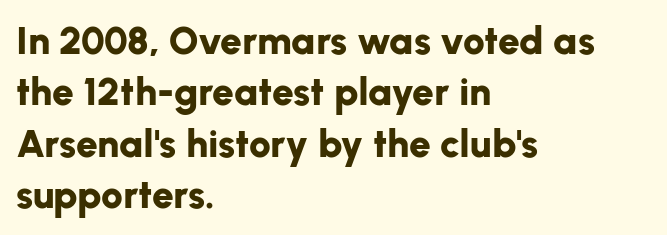
{"serif": "no", "italic": "no", "bold": "yes", "weight": "bold", "width": "normal", "stroke_contrast": "low", "x_height": "medium", "monospaced": "no", "underline": "no", "align": "left", "line_spacing": "normal", "line_spacing_ratio": 1.32, "letter_spacing": "normal", "letter_spacing_em": 0.0, "glyph_px": 39}
